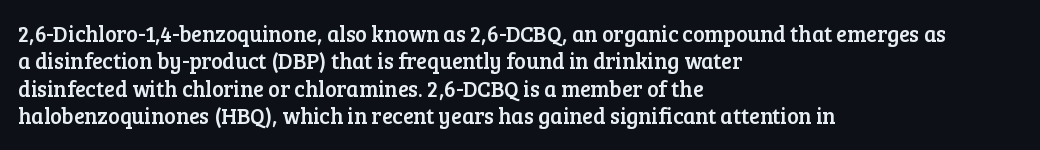
The image shows 22 px text type, upright; set left-aligned, normal line spacing (1.25x), normal letter spacing, not underlined.
